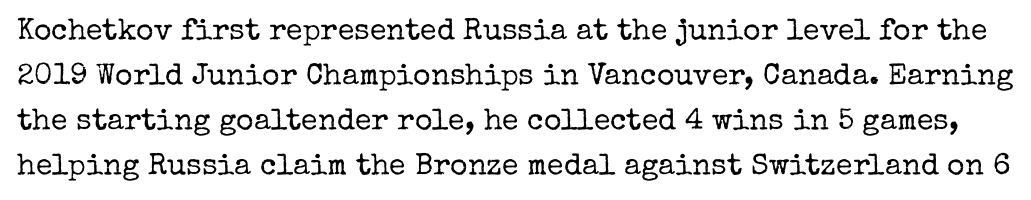
{"serif": "yes", "italic": "no", "bold": "no", "weight": "regular", "width": "normal", "stroke_contrast": "low", "x_height": "medium", "monospaced": "no", "underline": "no", "line_spacing": "normal", "line_spacing_ratio": 1.5, "letter_spacing": "normal", "letter_spacing_em": 0.0, "glyph_px": 30}
